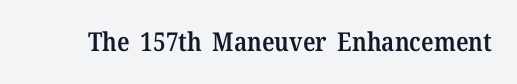
{"italic": "no", "bold": "semi", "underline": "no", "letter_spacing": "normal", "letter_spacing_em": 0.0, "glyph_px": 26}
